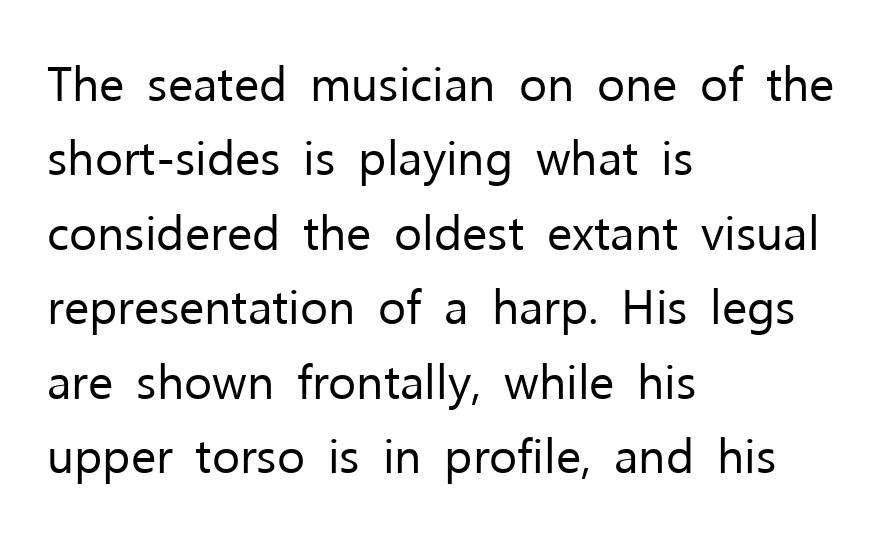
{"serif": "no", "italic": "no", "bold": "no", "weight": "regular", "width": "normal", "stroke_contrast": "low", "x_height": "medium", "monospaced": "no", "underline": "no", "align": "left", "line_spacing": "normal", "line_spacing_ratio": 1.55, "letter_spacing": "normal", "letter_spacing_em": 0.0, "glyph_px": 48}
